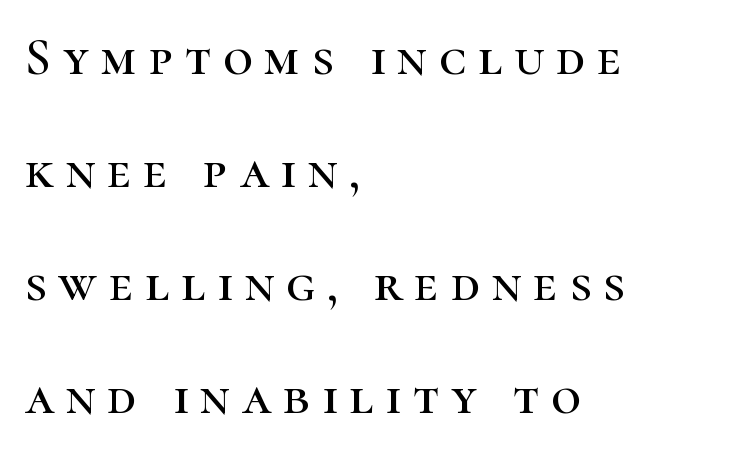
{"serif": "yes", "italic": "no", "width": "normal", "stroke_contrast": "high", "x_height": "medium", "monospaced": "no", "underline": "no", "align": "left", "line_spacing": "loose", "line_spacing_ratio": 2.17, "letter_spacing": "wide", "letter_spacing_em": 0.23, "glyph_px": 52}
